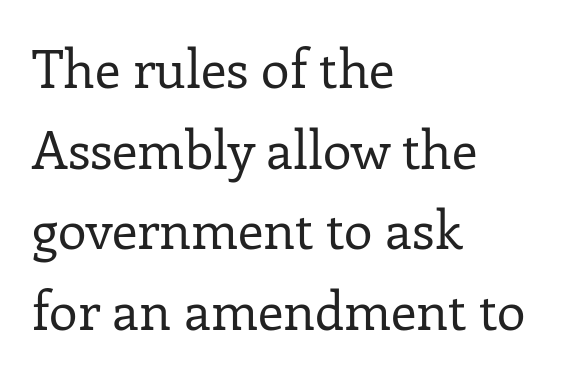
The image shows 52 px regular-weight serif type, upright; set left-aligned, normal line spacing (1.55x), normal letter spacing, not underlined; low stroke contrast and a medium x-height.
